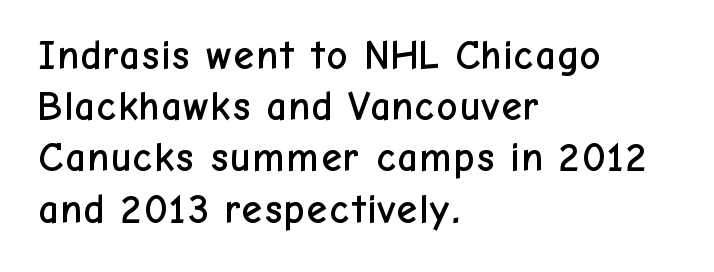
The image shows 41 px sans-serif type, upright; set left-aligned, normal line spacing (1.25x), normal letter spacing, not underlined; low stroke contrast and a medium x-height.
